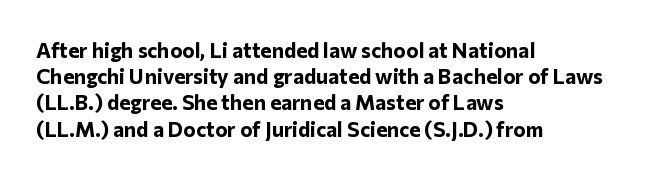
{"italic": "no", "bold": "yes", "underline": "no", "align": "left", "line_spacing": "normal", "line_spacing_ratio": 1.25, "letter_spacing": "normal", "letter_spacing_em": 0.0, "glyph_px": 21}
